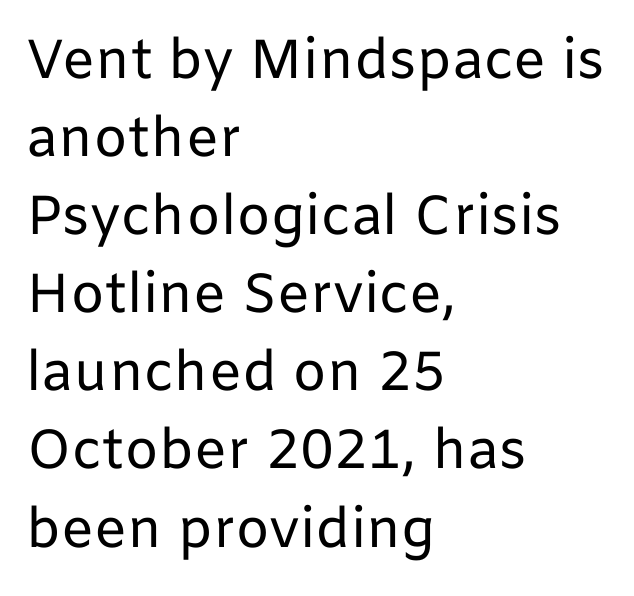
Typeset ragged right — the left edge is the straight one. No heavy texture on the line: the type isn't bold. Are there feet on the stems? There aren't — it's a sans. The passage shown is typed in a proportional face where columns would drift. Regarding leading, the lines here are spaced in the standard way. A clean baseline with only descenders dipping below it.
